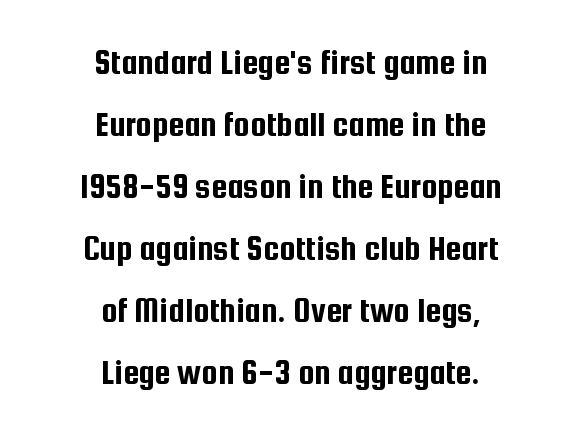
Q: Is the text italic (slanted)? A: No, it is upright.
Q: Is the typeface a serif or a sans-serif typeface? A: Sans-serif.
Q: Is the text underlined? A: No.
Q: How is the paragraph aligned? A: Centered.
Q: Is the spacing between letters normal or unusually wide? A: Normal.
Q: Width (condensed, normal, or wide)? A: Condensed.
Q: Stroke contrast? A: Low.
Q: x-height? A: Medium.
Q: Monospaced? A: No.
